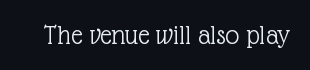
{"serif": "yes", "italic": "no", "bold": "no", "weight": "light", "width": "normal", "x_height": "medium", "monospaced": "no", "underline": "no", "letter_spacing": "normal", "letter_spacing_em": 0.0, "glyph_px": 28}
